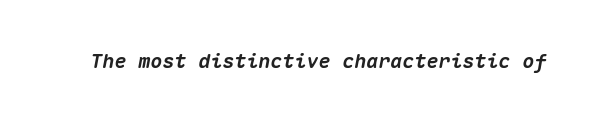
Nobody touched the tracking dial on this one. Bare-footed words on every line. The lettering tilts uniformly, giving the passage an italic look. These lines carry a lot of weight — the face is fully bold.
